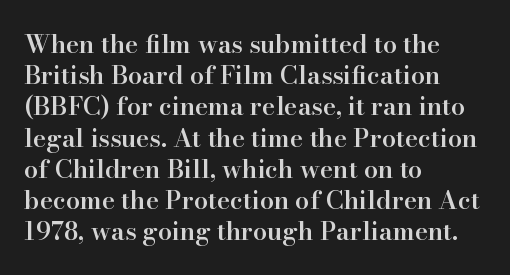
{"italic": "no", "bold": "semi", "underline": "no", "align": "left", "line_spacing": "normal", "line_spacing_ratio": 1.25, "letter_spacing": "normal", "letter_spacing_em": 0.0, "glyph_px": 25}
